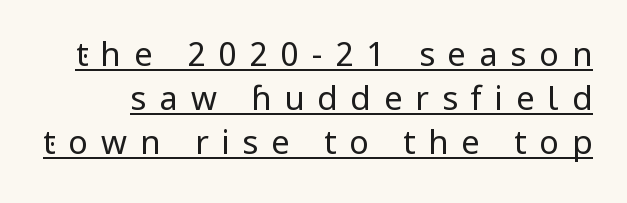
The image shows 33 px regular-weight sans-serif type, upright; set normal line spacing (1.33x), unusually wide letter spacing (+0.39 em), underlined; low stroke contrast and a medium x-height.
